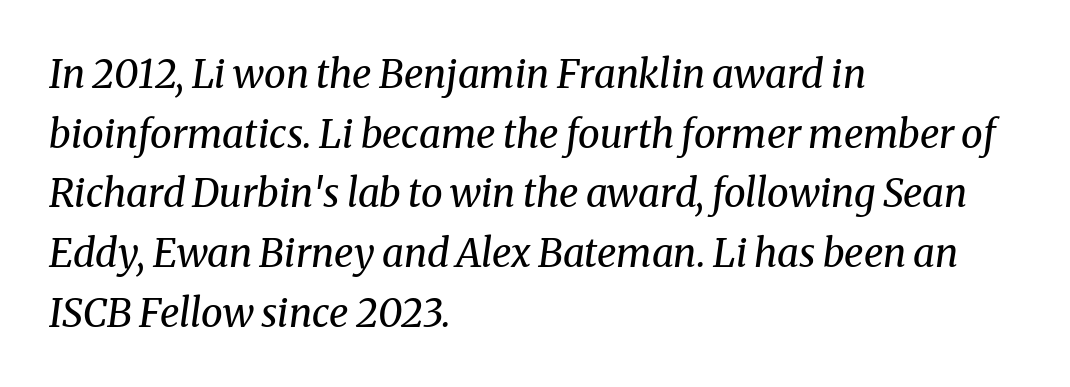
Q: Is the text bold? A: No.
Q: Is the text italic (slanted)? A: Yes, it leans right by about 8 degrees.
Q: Is the typeface a serif or a sans-serif typeface? A: Serif.
Q: Is the text underlined? A: No.
Q: How is the paragraph aligned? A: Left-aligned.
Q: Is the spacing between letters normal or unusually wide? A: Normal.
Q: Is the spacing between lines tight, normal or loose? A: Normal.
Q: Width (condensed, normal, or wide)? A: Normal.
Q: Stroke contrast? A: Medium.
Q: x-height? A: Medium.
Q: Monospaced? A: No.
